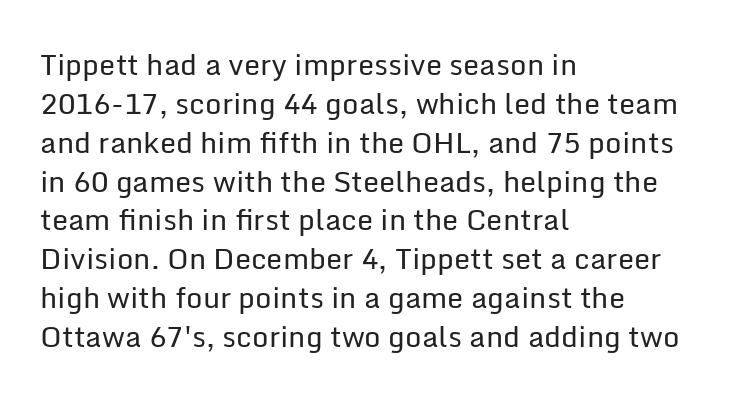
The image shows 29 px regular-weight sans-serif type, upright; set left-aligned, normal line spacing (1.34x), normal letter spacing, not underlined; low stroke contrast and a medium x-height.
